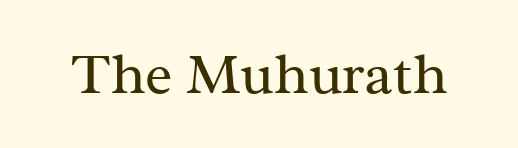
In terms of letterspacing, this is plain default setting. Stroke terminals: seriffed. Quick note: underline off. Italic? Not at all — the glyphs are vertical. Proportional: the letters do not fall into vertical columns. Counters stay open thanks to moderate or lighter strokes.
